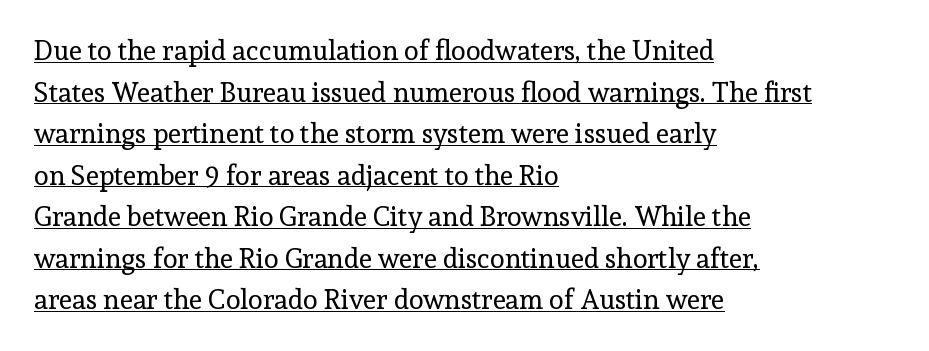
{"italic": "no", "bold": "no", "underline": "yes", "align": "left", "line_spacing": "normal", "line_spacing_ratio": 1.54, "letter_spacing": "normal", "letter_spacing_em": 0.0, "glyph_px": 27}
